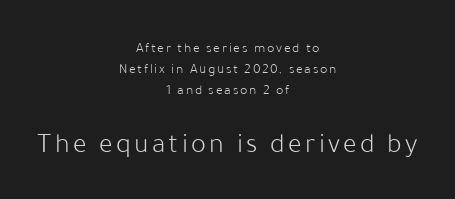
The image shows 28 px light sans-serif type, upright; set centered, normal line spacing (1.5x), not underlined; the second (bottom) block is 2.0x larger; low stroke contrast and a medium x-height.
